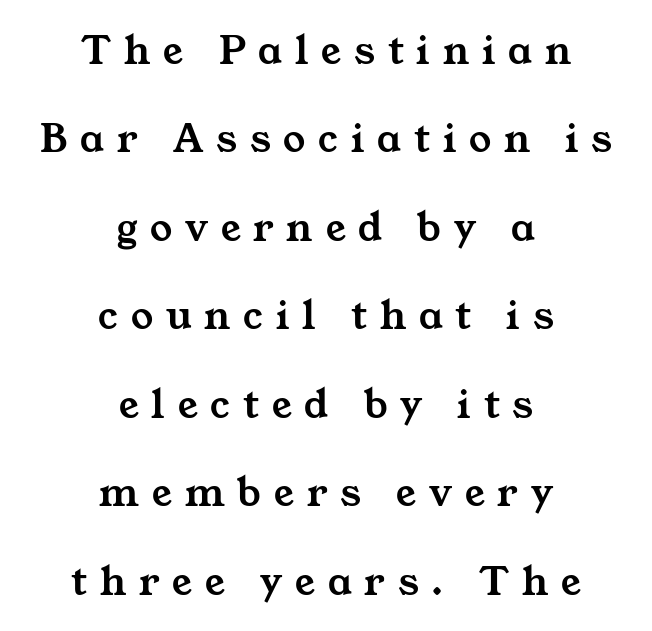
Summary of vertical rhythm: relaxed, with wide interline spacing. The passage shown is typed in a proportional face where columns would drift. There is plenty of visible air inserted between adjacent glyphs. Beneath every word, the page is bare. A centered setting, common on invitations and titles, is used for this passage. Observe the serifs anchoring each vertical stroke in this sample.
